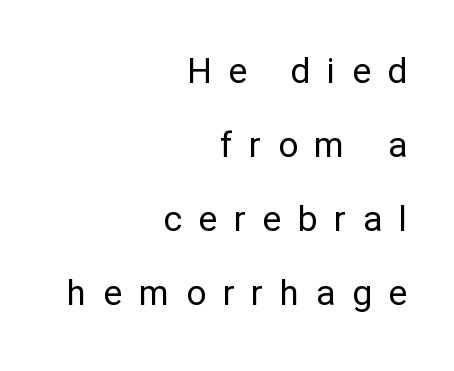
Q: Is the text bold? A: No.
Q: Is the text italic (slanted)? A: No, it is upright.
Q: Is the typeface a serif or a sans-serif typeface? A: Sans-serif.
Q: Is the text underlined? A: No.
Q: How is the paragraph aligned? A: Right-aligned.
Q: Is the spacing between letters normal or unusually wide? A: Unusually wide.
Q: Is the spacing between lines tight, normal or loose? A: Loose.
Q: Width (condensed, normal, or wide)? A: Normal.
Q: Stroke contrast? A: Low.
Q: x-height? A: Medium.
Q: Monospaced? A: No.
